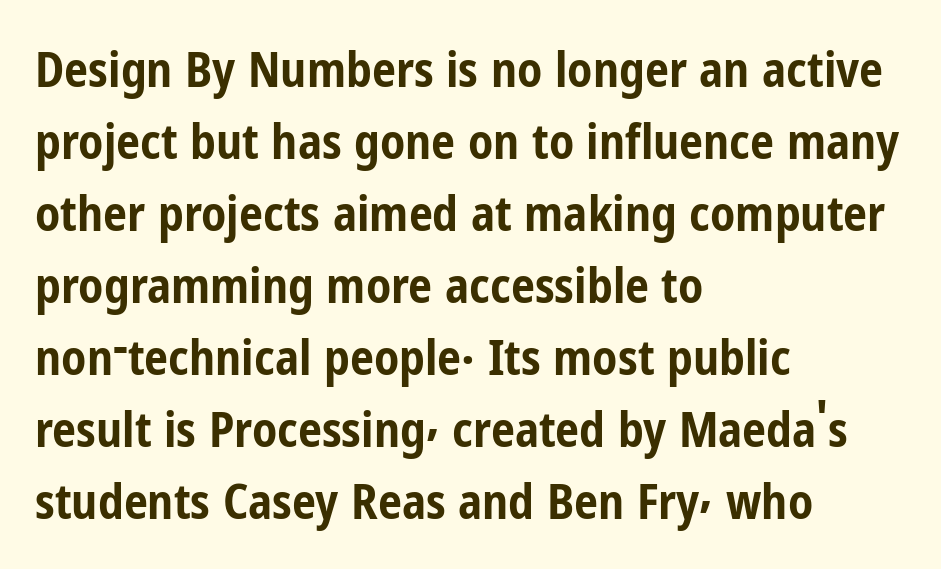
{"serif": "no", "italic": "no", "bold": "yes", "weight": "bold", "width": "condensed", "stroke_contrast": "low", "x_height": "medium", "monospaced": "no", "underline": "no", "align": "left", "line_spacing": "normal", "line_spacing_ratio": 1.5, "letter_spacing": "normal", "letter_spacing_em": 0.0, "glyph_px": 48}
